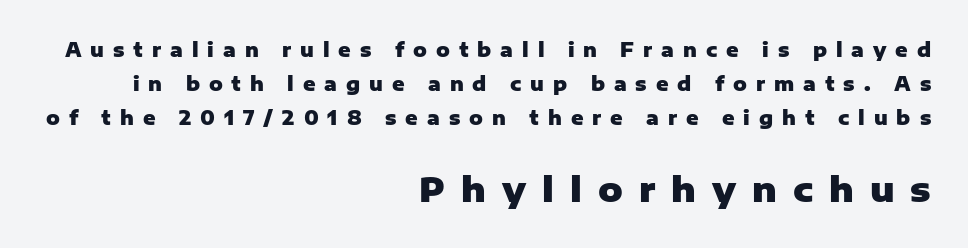
Q: Is the text bold? A: Yes.
Q: Is the text italic (slanted)? A: No, it is upright.
Q: Is the typeface a serif or a sans-serif typeface? A: Sans-serif.
Q: Is the text underlined? A: No.
Q: How is the paragraph aligned? A: Right-aligned.
Q: Is the spacing between letters normal or unusually wide? A: Unusually wide.
Q: Which block of text is set in a larger size, the first (top) or the second (bottom)? A: The second (bottom) one.
Q: Width (condensed, normal, or wide)? A: Normal.
Q: Stroke contrast? A: Low.
Q: x-height? A: Medium.
Q: Monospaced? A: No.
